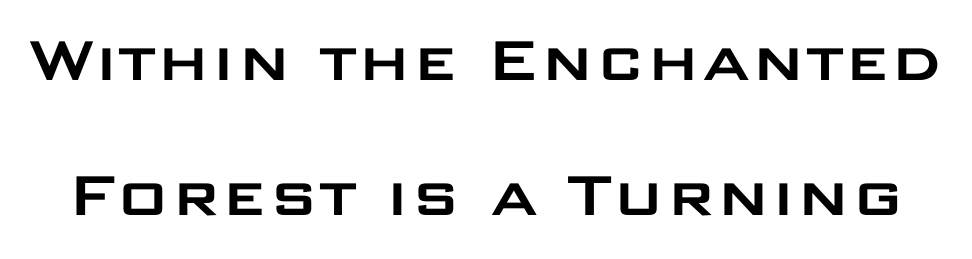
The image shows 72 px wide sans-serif type, upright; set line spacing 1.88x, normal letter spacing, not underlined; low stroke contrast and a large x-height.
